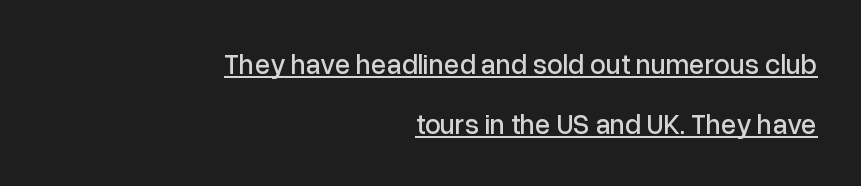
Q: Is the text italic (slanted)? A: No, it is upright.
Q: Is the typeface a serif or a sans-serif typeface? A: Sans-serif.
Q: Is the text underlined? A: Yes.
Q: How is the paragraph aligned? A: Right-aligned.
Q: Is the spacing between letters normal or unusually wide? A: Normal.
Q: Is the spacing between lines tight, normal or loose? A: Loose.
Q: Width (condensed, normal, or wide)? A: Normal.
Q: Stroke contrast? A: Low.
Q: x-height? A: Medium.
Q: Monospaced? A: No.
